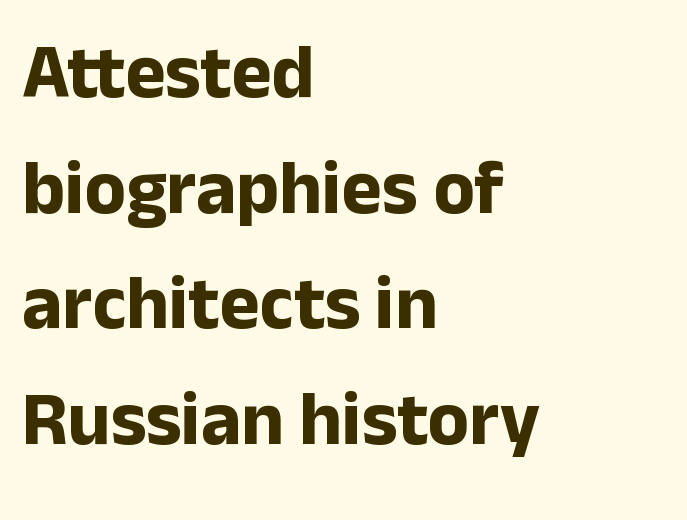
The image shows 76 px bold sans-serif type, upright; set left-aligned, normal line spacing (1.52x), normal letter spacing, not underlined; low stroke contrast and a medium x-height.
